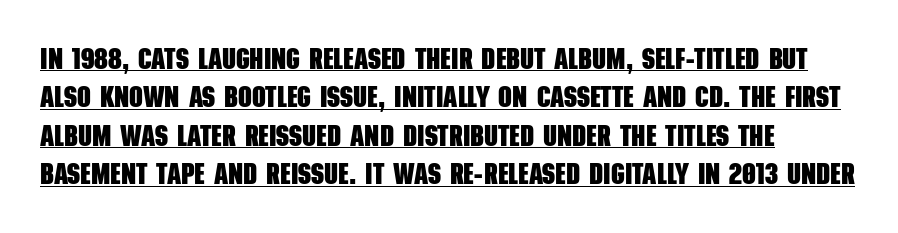
The image shows 30 px heavy, condensed sans-serif type; set left-aligned, normal line spacing (1.28x), normal letter spacing, underlined; low stroke contrast and a large x-height.
